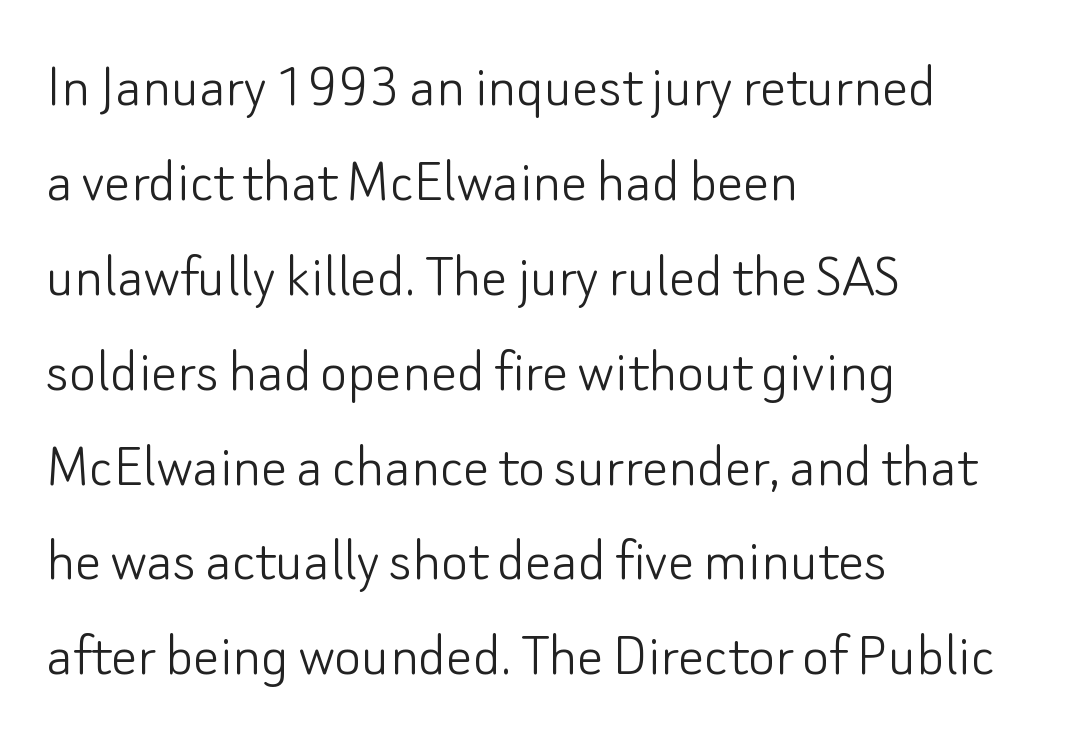
Q: Is the text bold? A: No.
Q: Is the text italic (slanted)? A: No, it is upright.
Q: Is the typeface a serif or a sans-serif typeface? A: Sans-serif.
Q: Is the text underlined? A: No.
Q: How is the paragraph aligned? A: Left-aligned.
Q: Is the spacing between letters normal or unusually wide? A: Normal.
Q: Is the spacing between lines tight, normal or loose? A: Normal.
Q: Width (condensed, normal, or wide)? A: Normal.
Q: Stroke contrast? A: Low.
Q: x-height? A: Small.
Q: Monospaced? A: No.
